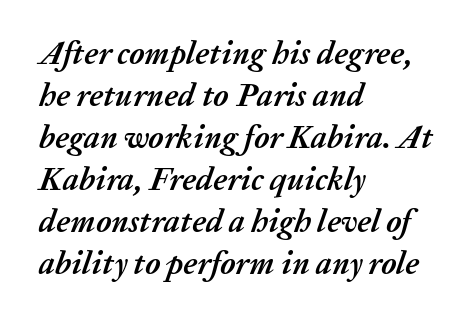
Bold? Absolutely — the strokes are thick and heavy. What stands out about the letter spacing? Nothing — it is the standard amount. The specimen omits any rule beneath the text block's lines. How would I describe the line gaps? Plain and ordinary. Is this a fixed-width face? No — the glyphs have proportional, varying widths. The passage is arranged the way most books set body copy — flush left.
